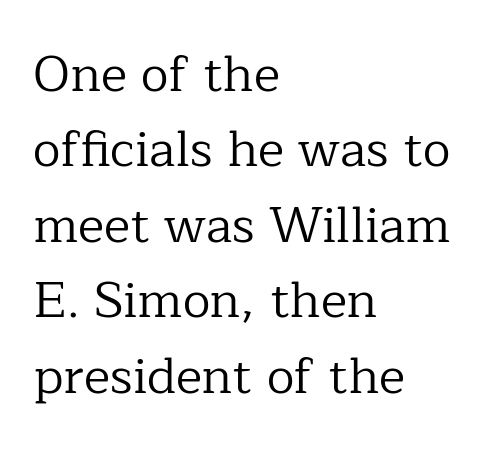
Posture: upright roman. The glyphs are unaccompanied by any horizontal stroke below them. In terms of letterspacing, this is plain default setting. The typeface chosen for these lines features serifs. Heft: none added — not bold. You could not count columns in this text — the font is proportionally spaced.
